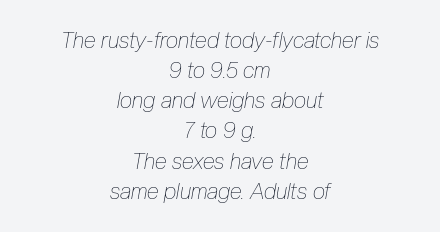
{"italic": "yes", "lean": "right", "slant_degrees": 10, "bold": "no", "underline": "no", "align": "center", "line_spacing": "normal", "line_spacing_ratio": 1.37, "letter_spacing": "normal", "letter_spacing_em": 0.0, "glyph_px": 22}
